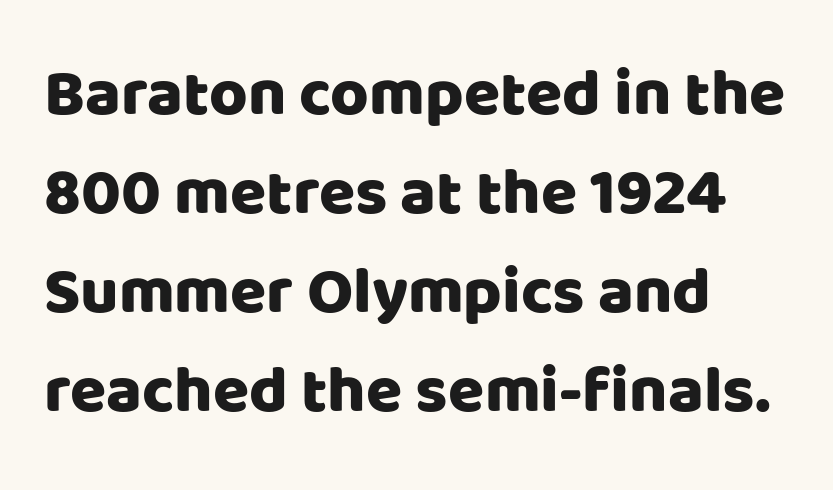
{"serif": "no", "italic": "no", "width": "normal", "stroke_contrast": "low", "x_height": "large", "monospaced": "no", "underline": "no", "align": "left", "line_spacing": "normal", "line_spacing_ratio": 1.5, "letter_spacing": "normal", "letter_spacing_em": 0.0, "glyph_px": 66}
